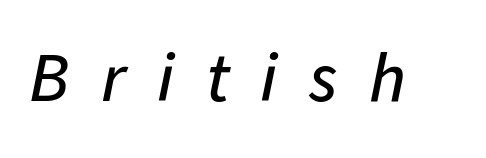
It's the slanting kind of type. Note the varied advance widths — an 'i' is clearly narrower than an 'm'. The specimen omits any rule beneath the text block's lines. There is plenty of visible air inserted between adjacent glyphs.
